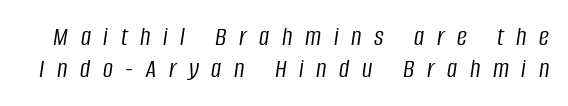
Underlining? Definitely not there. Do the characters align in a grid? No, the font is proportional. Interline gaps are noticeably narrow in this sample. Words appear elongated and porous because spacing is wide. No letter is thick-stroked: the sample isn't bold. A typesetter would mark this as italic.
